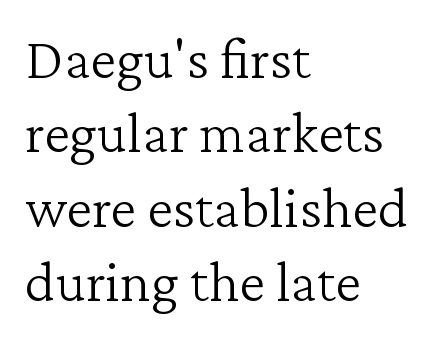
Varying glyph widths throughout — classic text-font behaviour. Old-style or modern, the face here clearly has serifs. Every row of glyphs begins at an identical x-position on the left. Notice how the stems are strictly vertical — no italics here.
